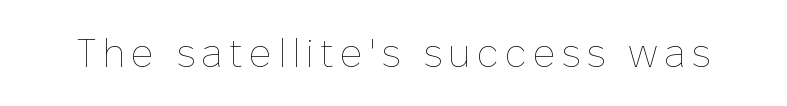
{"italic": "no", "bold": "no", "weight": "thin", "width": "normal", "stroke_contrast": "low", "x_height": "medium", "monospaced": "no", "underline": "no", "glyph_px": 39}
